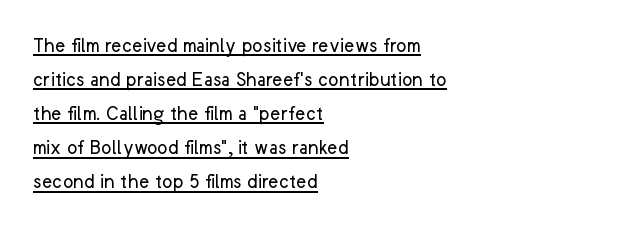
The image shows 22 px text type, upright; set left-aligned, normal line spacing (1.55x), normal letter spacing, underlined.
